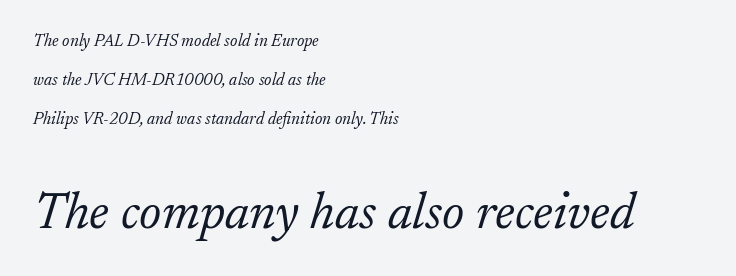
{"serif": "yes", "italic": "yes", "lean": "right", "slant_degrees": 17, "bold": "no", "weight": "light", "width": "normal", "stroke_contrast": "low", "x_height": "small", "monospaced": "no", "underline": "no", "align": "left", "line_spacing": "loose", "line_spacing_ratio": 2.28, "letter_spacing": "normal", "letter_spacing_em": 0.0, "larger_block": "second", "size_ratio": 3.0, "glyph_px": 51}
